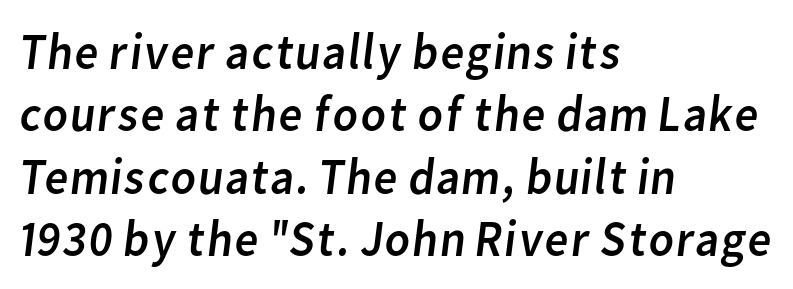
{"serif": "no", "bold": "no", "weight": "regular", "width": "normal", "stroke_contrast": "low", "x_height": "medium", "monospaced": "no", "underline": "no", "align": "left", "line_spacing_ratio": 1.2, "letter_spacing": "normal", "letter_spacing_em": 0.0, "glyph_px": 52}
